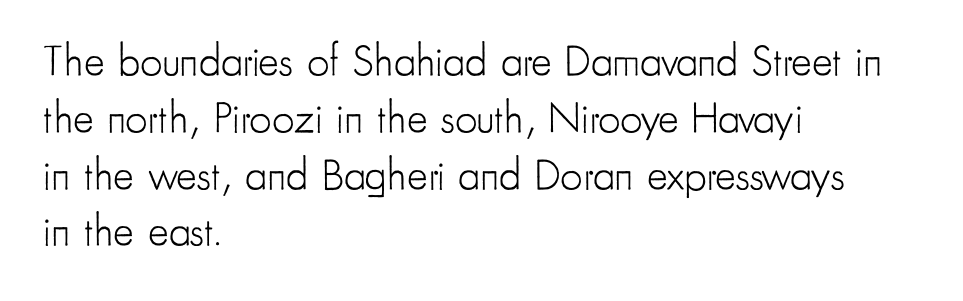
The image shows 44 px light, condensed sans-serif type, upright; set left-aligned, normal line spacing (1.29x), normal letter spacing, not underlined; low stroke contrast and a small x-height.
